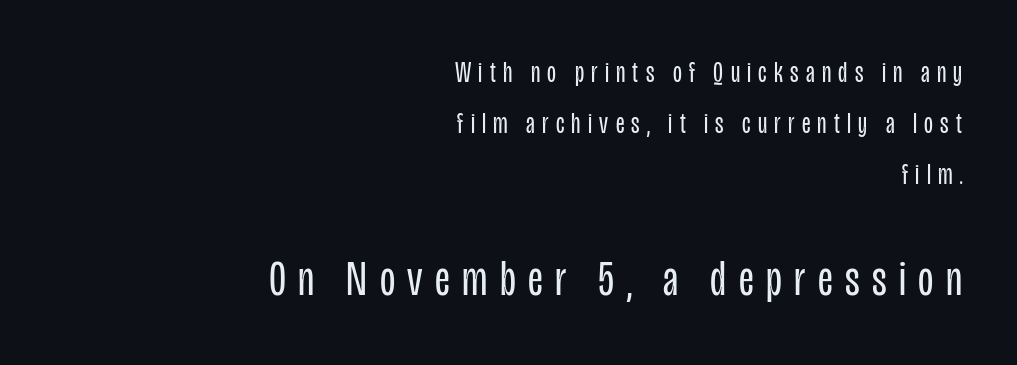
The image shows 50 px regular-weight, condensed sans-serif type, upright; set right-aligned, line spacing 1.76x, unusually wide letter spacing (+0.25 em), not underlined; the second (bottom) block is 1.72x larger; low stroke contrast and a large x-height.
